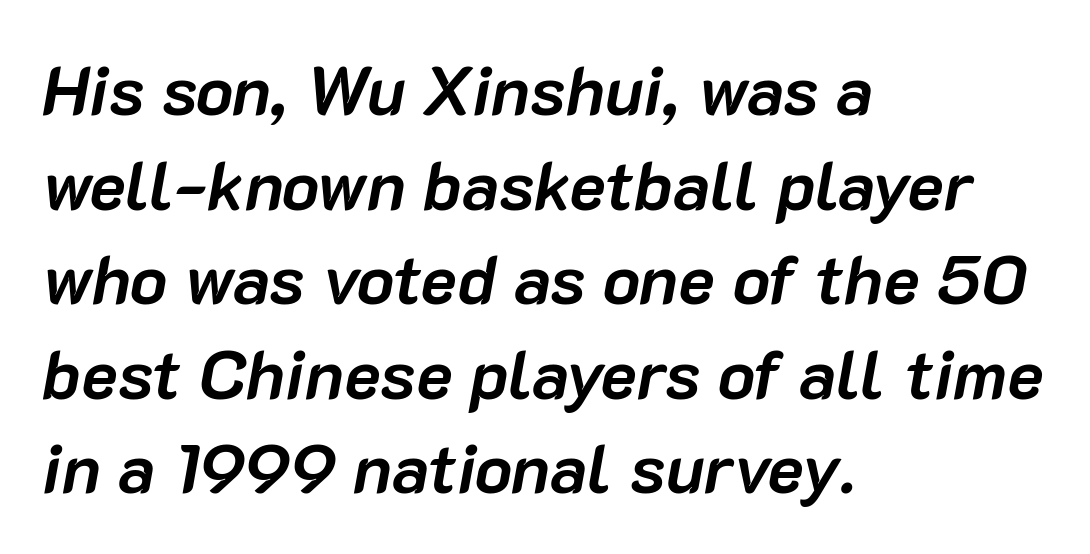
{"italic": "yes", "lean": "right", "slant_degrees": 10, "bold": "yes", "weight": "semibold", "width": "normal", "stroke_contrast": "low", "x_height": "medium", "monospaced": "no", "underline": "no", "align": "left", "line_spacing": "normal", "line_spacing_ratio": 1.37, "letter_spacing": "normal", "letter_spacing_em": 0.0, "glyph_px": 69}
